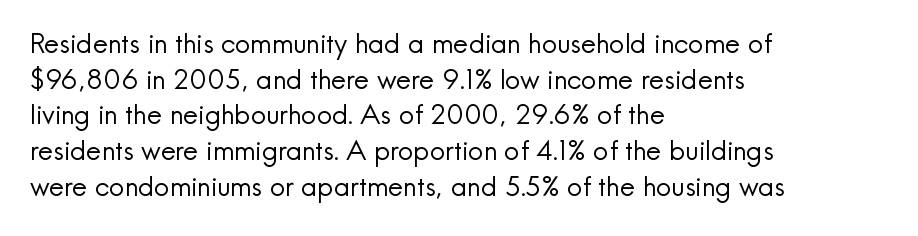
Q: Is the text bold? A: No.
Q: Is the text italic (slanted)? A: No, it is upright.
Q: Is the text underlined? A: No.
Q: How is the paragraph aligned? A: Left-aligned.
Q: Is the spacing between letters normal or unusually wide? A: Normal.
Q: Is the spacing between lines tight, normal or loose? A: Normal.
